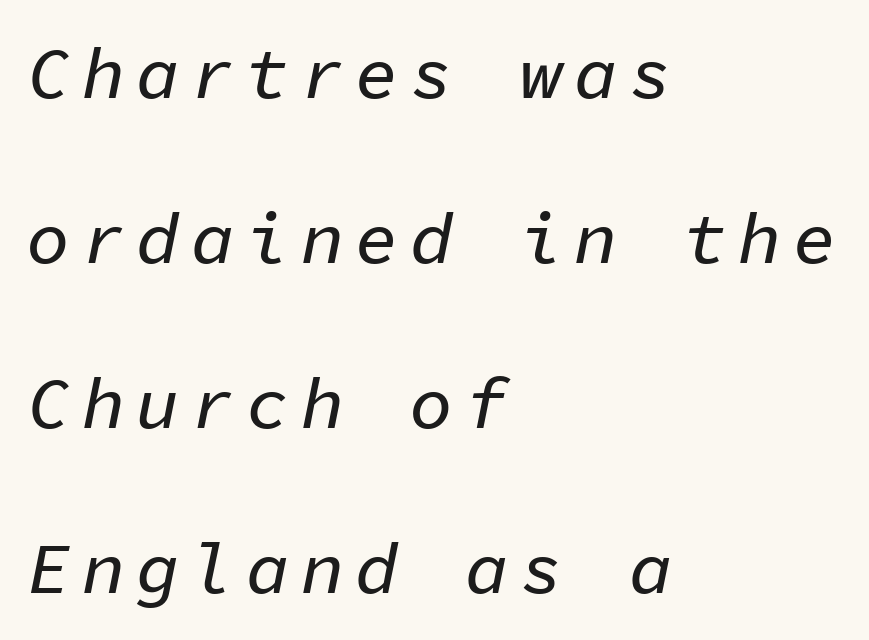
The image shows 72 px text type, italic (leaning right), monospaced; set left-aligned, loose line spacing (2.29x), not underlined; low stroke contrast and a medium x-height.
